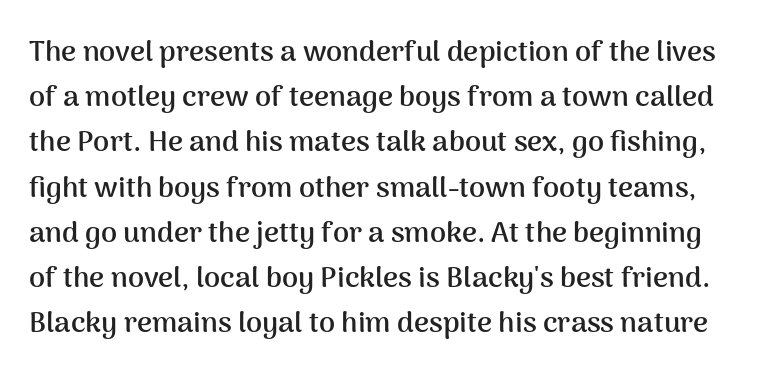
The image shows 29 px semibold sans-serif type, upright; set normal line spacing (1.56x), normal letter spacing, not underlined; medium stroke contrast and a medium x-height.
